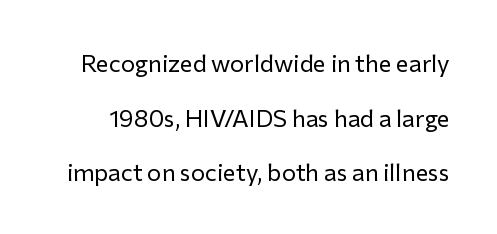
Q: Is the text bold? A: No.
Q: Is the text italic (slanted)? A: No, it is upright.
Q: Is the text underlined? A: No.
Q: Is the spacing between letters normal or unusually wide? A: Normal.
Q: Is the spacing between lines tight, normal or loose? A: Loose.
